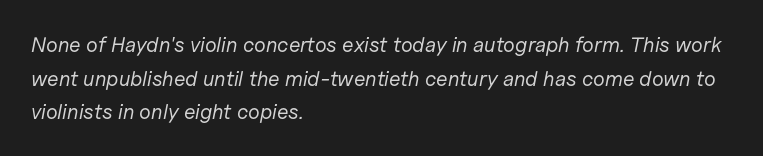
Q: Is the text bold? A: No.
Q: Is the text italic (slanted)? A: Yes, it leans right by about 11 degrees.
Q: Is the text underlined? A: No.
Q: How is the paragraph aligned? A: Left-aligned.
Q: Is the spacing between letters normal or unusually wide? A: Normal.
Q: Is the spacing between lines tight, normal or loose? A: Normal.
